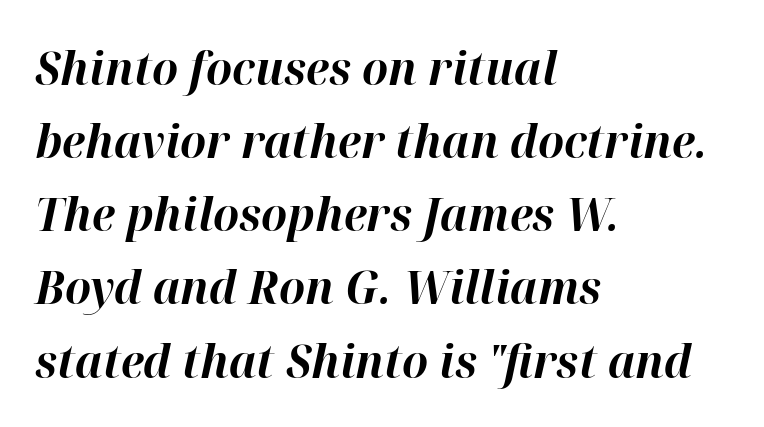
The image shows 46 px bold type, italic (leaning right); set left-aligned, normal line spacing (1.59x), normal letter spacing, not underlined; high stroke contrast and a medium x-height.
